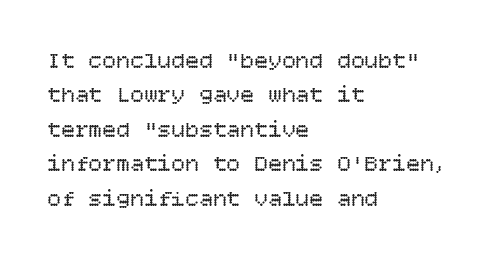
{"italic": "no", "bold": "no", "underline": "no", "align": "left", "line_spacing": "normal", "line_spacing_ratio": 1.5, "letter_spacing": "normal", "letter_spacing_em": 0.0, "glyph_px": 23}
